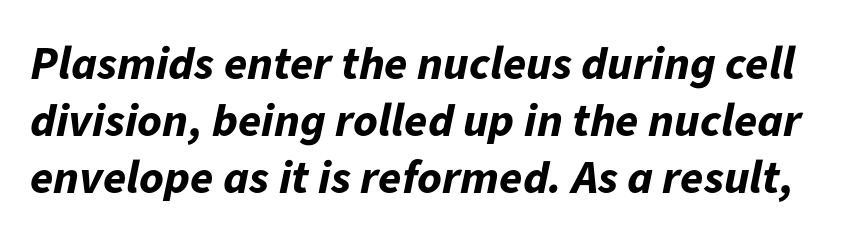
The image shows 47 px bold type, italic (leaning right); set line spacing 1.21x, normal letter spacing, not underlined; low stroke contrast and a medium x-height.
